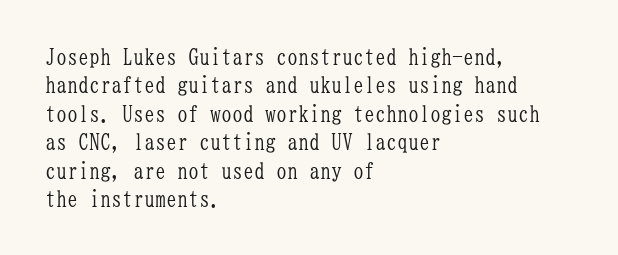
Q: Is the text bold? A: No.
Q: Is the text italic (slanted)? A: No, it is upright.
Q: Is the text underlined? A: No.
Q: How is the paragraph aligned? A: Left-aligned.
Q: Is the spacing between letters normal or unusually wide? A: Normal.
Q: Is the spacing between lines tight, normal or loose? A: Normal.
